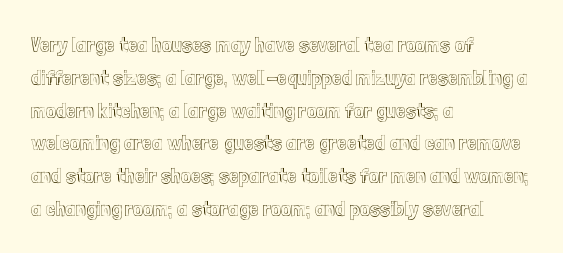
The image shows 22 px text type, upright; set left-aligned, normal line spacing (1.49x), normal letter spacing, not underlined.
